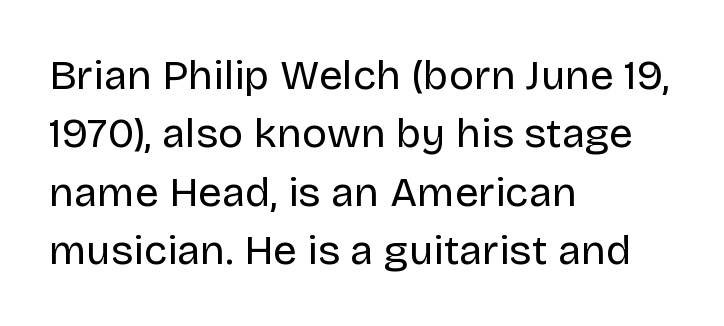
Q: Is the text bold? A: No.
Q: Is the text italic (slanted)? A: No, it is upright.
Q: Is the typeface a serif or a sans-serif typeface? A: Sans-serif.
Q: Is the text underlined? A: No.
Q: How is the paragraph aligned? A: Left-aligned.
Q: Is the spacing between letters normal or unusually wide? A: Normal.
Q: Is the spacing between lines tight, normal or loose? A: Normal.
Q: Width (condensed, normal, or wide)? A: Normal.
Q: Stroke contrast? A: Low.
Q: x-height? A: Large.
Q: Monospaced? A: No.
